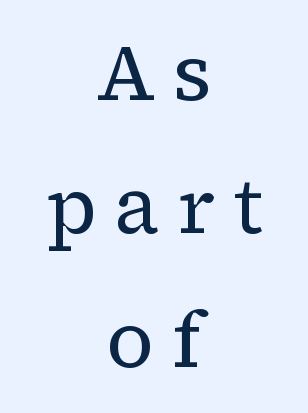
The rendering uses natural spacing where letterforms have individual widths. Little horizontal feet cap the strokes, marking this as serif type. A centered setting, common on invitations and titles, is used for this passage. Compared with a typical body face, this is equally light or lighter still. The type is letterspaced generously, with wide tracking. The strip under each line holds only bare page.
